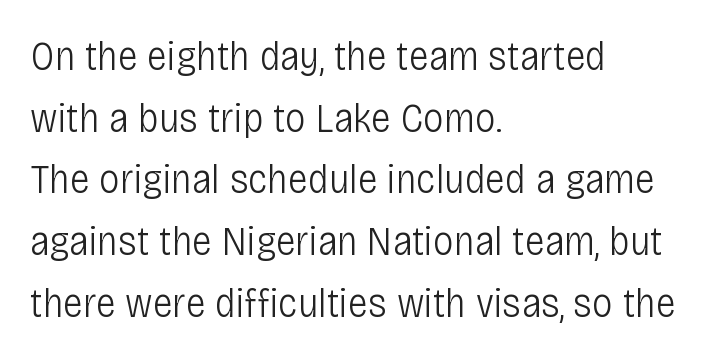
Q: Is the text bold? A: No.
Q: Is the text italic (slanted)? A: No, it is upright.
Q: Is the typeface a serif or a sans-serif typeface? A: Sans-serif.
Q: Is the text underlined? A: No.
Q: How is the paragraph aligned? A: Left-aligned.
Q: Is the spacing between letters normal or unusually wide? A: Normal.
Q: Is the spacing between lines tight, normal or loose? A: Normal.
Q: Width (condensed, normal, or wide)? A: Condensed.
Q: Stroke contrast? A: Low.
Q: x-height? A: Large.
Q: Monospaced? A: No.
